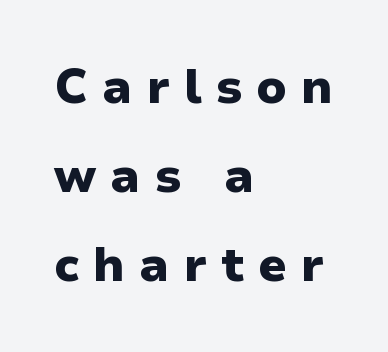
Glance below the letters and you will spot only blank space. Spacing verdict: proportional, widths tailored to each character. Are there feet on the stems? There aren't — it's a sans. Upright lettering throughout. Look at the stroke-to-counter ratio: heavy, a bold.
